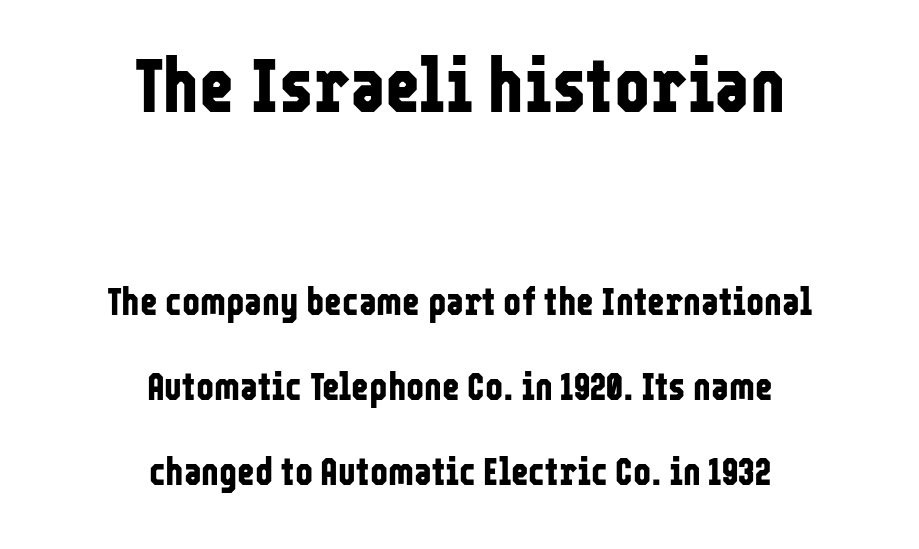
Q: Is the text bold? A: Yes.
Q: Is the text italic (slanted)? A: No, it is upright.
Q: Is the typeface a serif or a sans-serif typeface? A: Sans-serif.
Q: Is the text underlined? A: No.
Q: How is the paragraph aligned? A: Centered.
Q: Is the spacing between letters normal or unusually wide? A: Normal.
Q: Is the spacing between lines tight, normal or loose? A: Loose.
Q: Which block of text is set in a larger size, the first (top) or the second (bottom)? A: The first (top) one.
Q: Width (condensed, normal, or wide)? A: Condensed.
Q: Stroke contrast? A: Low.
Q: x-height? A: Medium.
Q: Monospaced? A: No.
